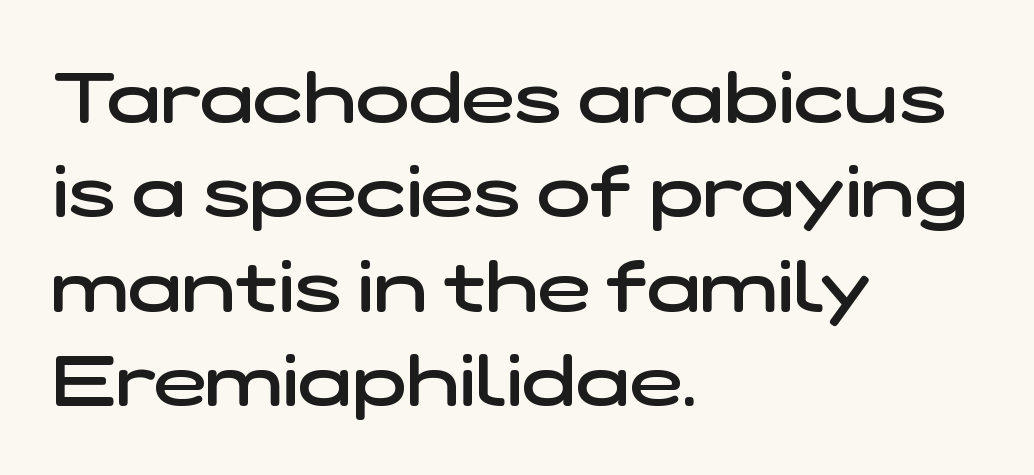
Reading down the column, the eye jumps a familiar distance to each next line. Typeset ragged right — the left edge is the straight one. Glyph-to-glyph distance matches everyday printed text. The typeface chosen for these lines omits serifs.
